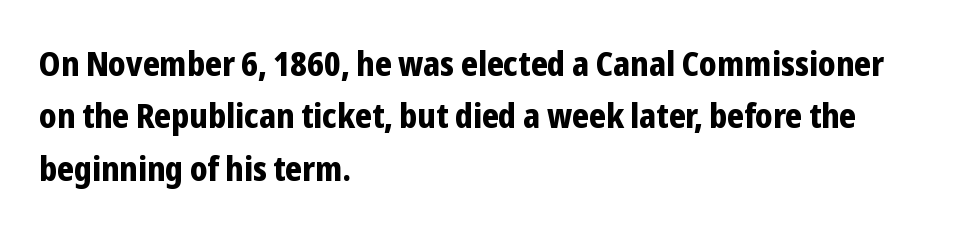
Q: Is the text bold? A: Yes.
Q: Is the text italic (slanted)? A: No, it is upright.
Q: Is the typeface a serif or a sans-serif typeface? A: Sans-serif.
Q: Is the text underlined? A: No.
Q: How is the paragraph aligned? A: Left-aligned.
Q: Is the spacing between letters normal or unusually wide? A: Normal.
Q: Is the spacing between lines tight, normal or loose? A: Normal.
Q: Width (condensed, normal, or wide)? A: Condensed.
Q: Stroke contrast? A: Low.
Q: x-height? A: Medium.
Q: Monospaced? A: No.
